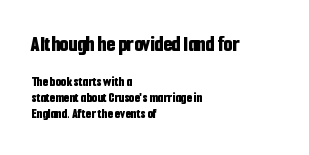
Q: Is the text bold? A: Yes.
Q: Is the text italic (slanted)? A: No, it is upright.
Q: Is the text underlined? A: No.
Q: How is the paragraph aligned? A: Left-aligned.
Q: Is the spacing between letters normal or unusually wide? A: Normal.
Q: Is the spacing between lines tight, normal or loose? A: Tight.
Q: Which block of text is set in a larger size, the first (top) or the second (bottom)? A: The first (top) one.
